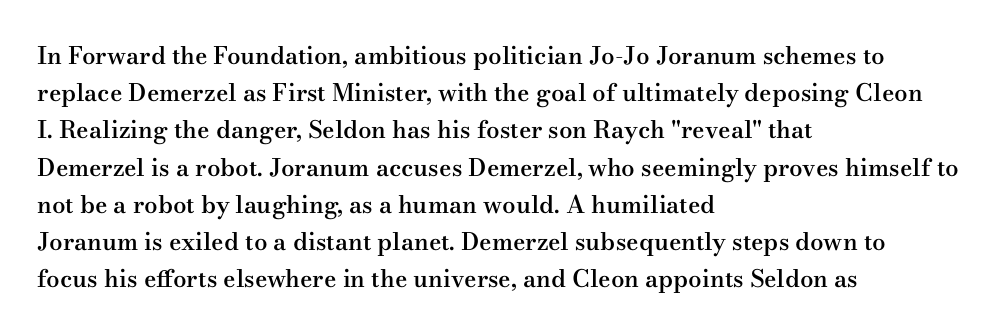
The image shows 24 px text type, upright; set left-aligned, normal line spacing (1.55x), normal letter spacing, not underlined.
